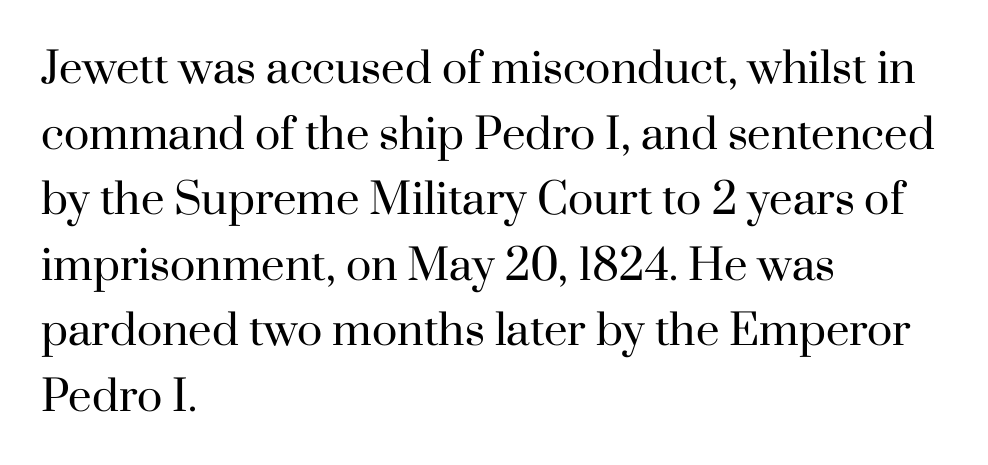
{"serif": "yes", "italic": "no", "bold": "no", "weight": "regular", "width": "normal", "stroke_contrast": "high", "x_height": "small", "monospaced": "no", "underline": "no", "align": "left", "line_spacing": "normal", "line_spacing_ratio": 1.56, "letter_spacing": "normal", "letter_spacing_em": 0.0, "glyph_px": 42}
